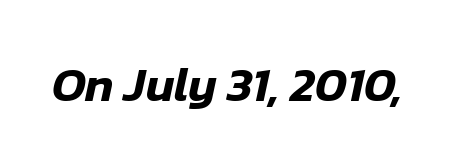
{"italic": "yes", "lean": "right", "slant_degrees": 12, "width": "normal", "stroke_contrast": "low", "x_height": "medium", "monospaced": "no", "underline": "no", "letter_spacing": "normal", "letter_spacing_em": 0.0, "glyph_px": 48}
